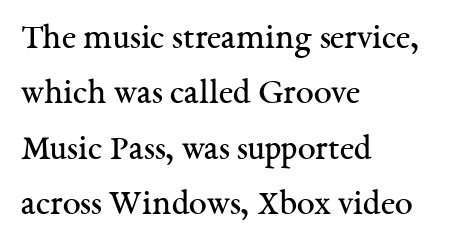
The weight would be labelled regular, book, light, or lighter still. Caption: multi-line text, flush left, ragged right. Honestly, the row spacing looks completely unremarkable. The baseline area is clear. Unlike a clean sans, this face finishes its strokes with serifs.
